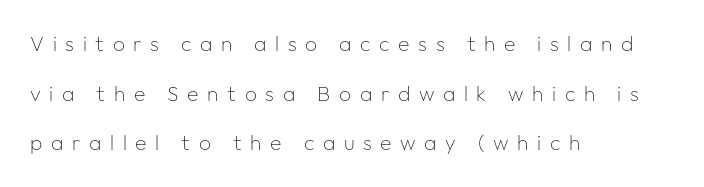
Q: Is the text bold? A: No.
Q: Is the text italic (slanted)? A: No, it is upright.
Q: Is the text underlined? A: No.
Q: How is the paragraph aligned? A: Left-aligned.
Q: Is the spacing between letters normal or unusually wide? A: Unusually wide.
Q: Is the spacing between lines tight, normal or loose? A: Loose.
